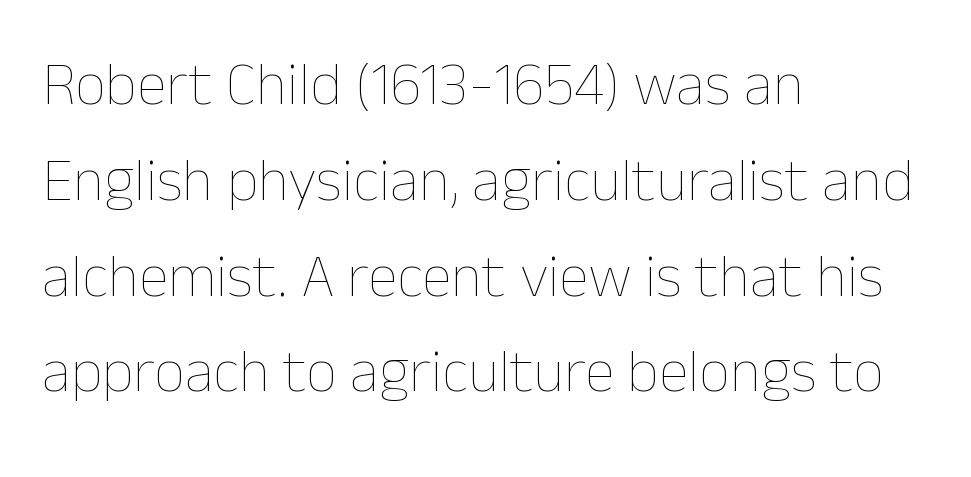
The image shows 61 px thin type, upright; set left-aligned, normal line spacing (1.57x), normal letter spacing, not underlined; low stroke contrast and a medium x-height.
